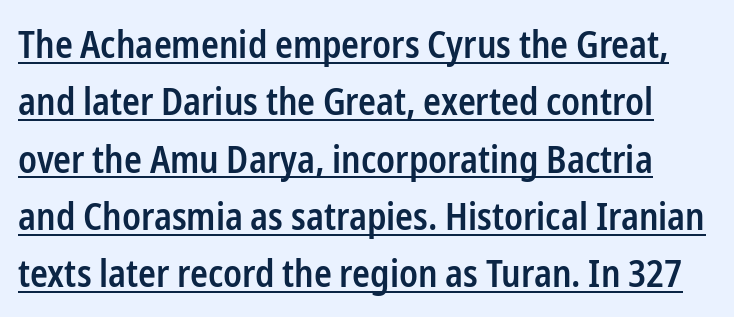
{"serif": "no", "italic": "no", "bold": "semi", "weight": "semibold", "width": "condensed", "stroke_contrast": "low", "x_height": "medium", "monospaced": "no", "underline": "yes", "line_spacing": "normal", "line_spacing_ratio": 1.55, "letter_spacing": "normal", "letter_spacing_em": 0.0, "glyph_px": 37}
